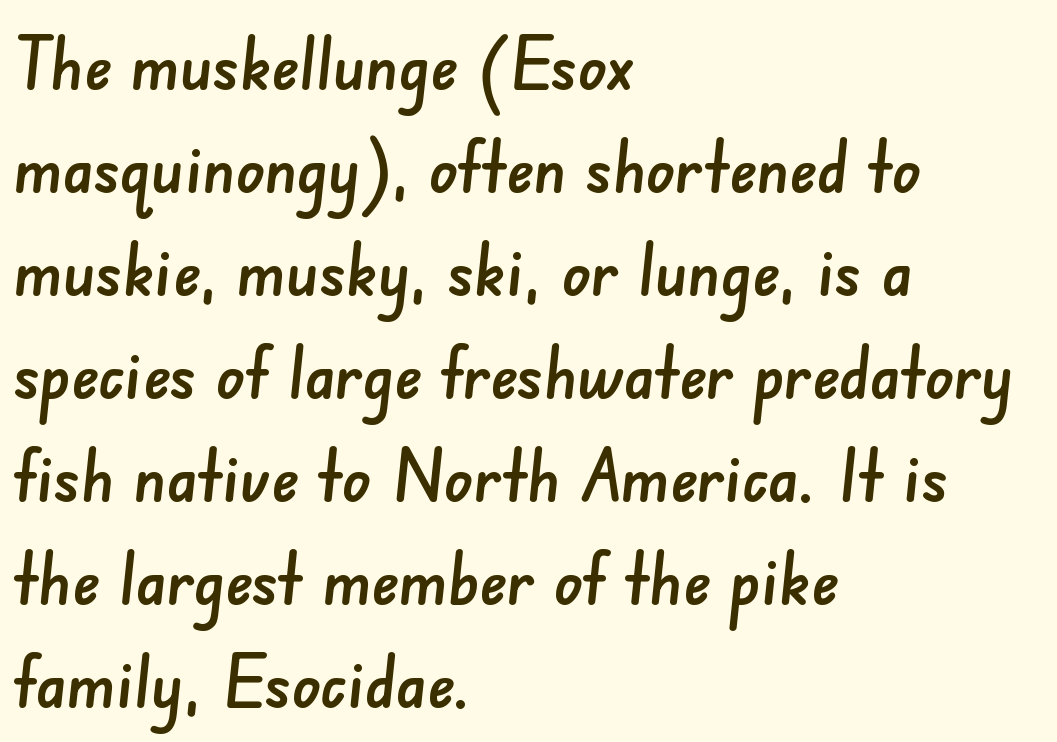
{"serif": "no", "width": "normal", "stroke_contrast": "low", "x_height": "small", "monospaced": "no", "underline": "no", "align": "left", "line_spacing": "normal", "line_spacing_ratio": 1.43, "letter_spacing": "normal", "letter_spacing_em": 0.0, "glyph_px": 72}
